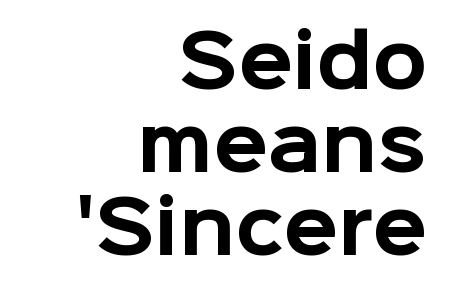
The image shows 71 px bold sans-serif type, upright; set right-aligned, line spacing 1.17x, normal letter spacing, not underlined; low stroke contrast and a medium x-height.
